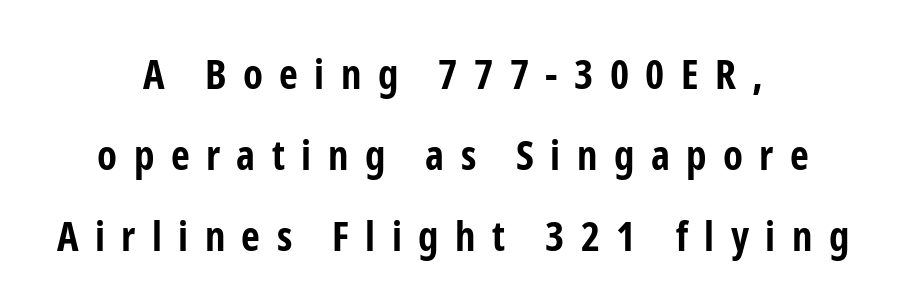
Q: Is the text bold? A: Yes.
Q: Is the text italic (slanted)? A: No, it is upright.
Q: Is the typeface a serif or a sans-serif typeface? A: Sans-serif.
Q: Is the text underlined? A: No.
Q: How is the paragraph aligned? A: Centered.
Q: Is the spacing between letters normal or unusually wide? A: Unusually wide.
Q: Is the spacing between lines tight, normal or loose? A: Loose.
Q: Width (condensed, normal, or wide)? A: Condensed.
Q: Stroke contrast? A: Low.
Q: x-height? A: Medium.
Q: Monospaced? A: No.
